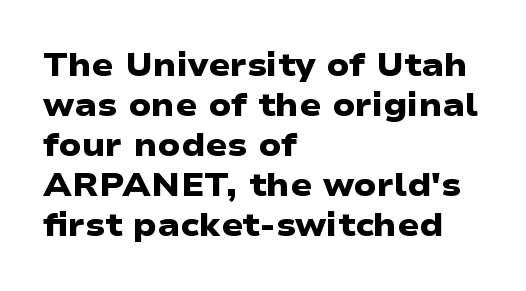
Q: Is the text bold? A: Yes.
Q: Is the typeface a serif or a sans-serif typeface? A: Sans-serif.
Q: Is the text underlined? A: No.
Q: How is the paragraph aligned? A: Left-aligned.
Q: Is the spacing between letters normal or unusually wide? A: Normal.
Q: Is the spacing between lines tight, normal or loose? A: Normal.
Q: Width (condensed, normal, or wide)? A: Wide.
Q: Stroke contrast? A: Low.
Q: x-height? A: Medium.
Q: Monospaced? A: No.
